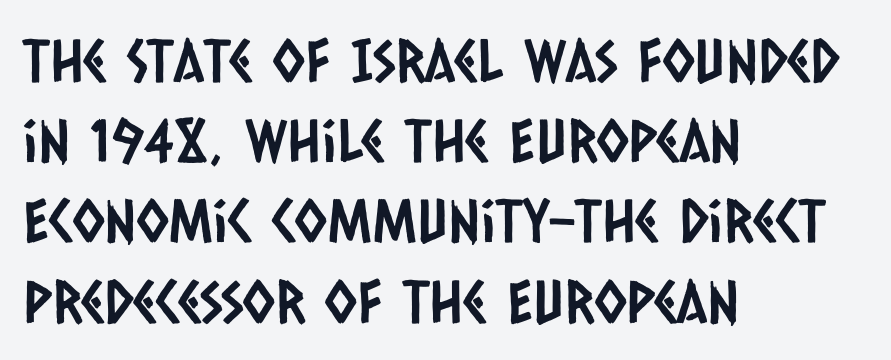
The lines sit at an ordinary, default distance from one another. The rendering shows plain stroke endings on the letterforms — a sans-serif design. The setting favours the left margin, as ordinary paragraphs usually do. No extra tracking has been applied to these lines.
